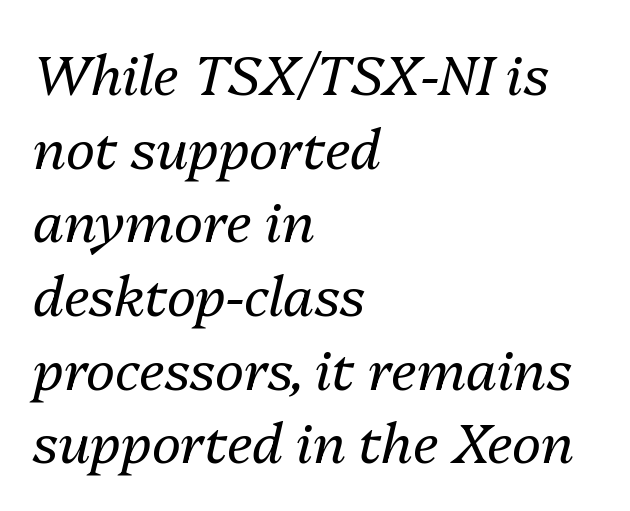
Caption: standard tracking, unaltered. Casual observation: everything's shoved over to the left. Characters are canted at an angle relative to the baseline's perpendicular. No chunkiness to these letters — they're not bold. This sample has the flowing, uneven cadence of proportional lettering.
